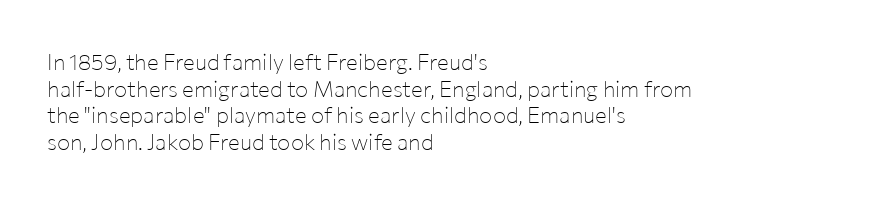
The face used here is rendered with its standard letterfit. The rag falls on the right side of this text block. The typeface has the unassuming heft of standard copy or less. Italic: no, the glyphs are upright roman.
